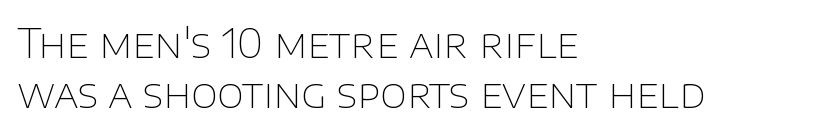
The image shows 39 px thin sans-serif type, upright; set left-aligned, normal line spacing (1.29x), normal letter spacing, not underlined; low stroke contrast and a large x-height.
